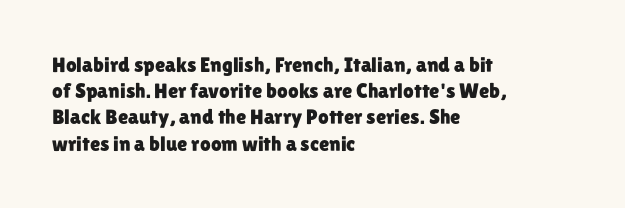
The image shows 21 px text type, upright; set left-aligned, normal line spacing (1.25x), normal letter spacing, not underlined.
